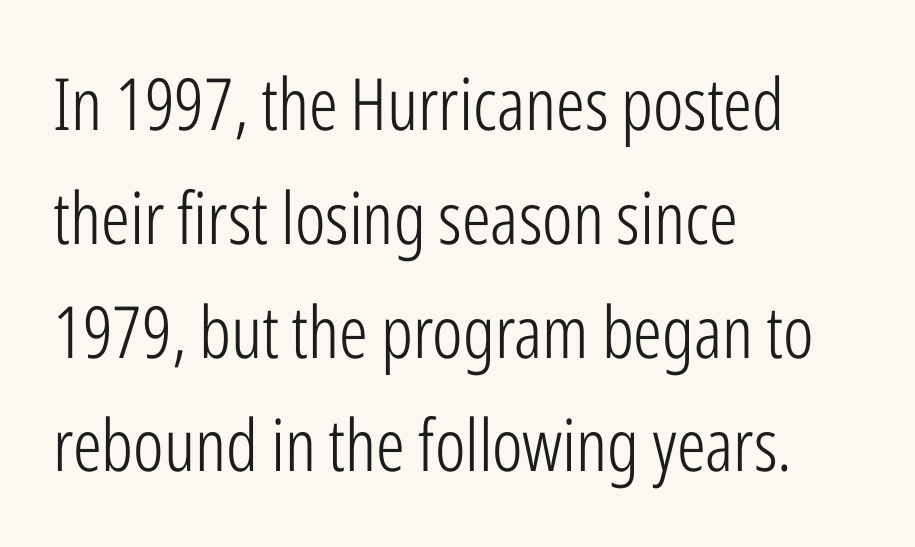
{"serif": "no", "italic": "no", "bold": "no", "weight": "light", "width": "condensed", "stroke_contrast": "low", "x_height": "medium", "monospaced": "no", "underline": "no", "align": "left", "line_spacing": "normal", "line_spacing_ratio": 1.58, "letter_spacing": "normal", "letter_spacing_em": 0.0, "glyph_px": 72}
